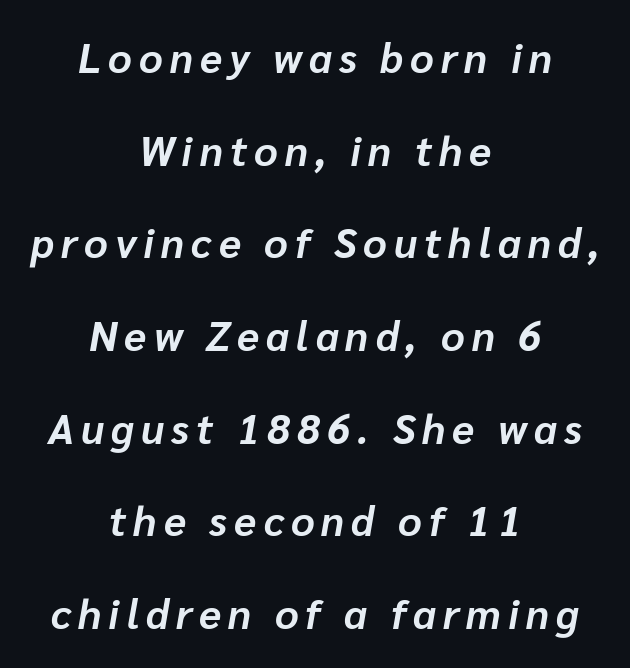
Characters are canted at an angle relative to the baseline's perpendicular. Here the designer chose a conventional face with non-uniform glyph widths. Which margin do the lines hug? Neither — every line sits in the middle. I'd describe the lettering as bold — thick and assertive. The designer dialed line spacing up above the default. The space beneath each line is pristine and unruled.
